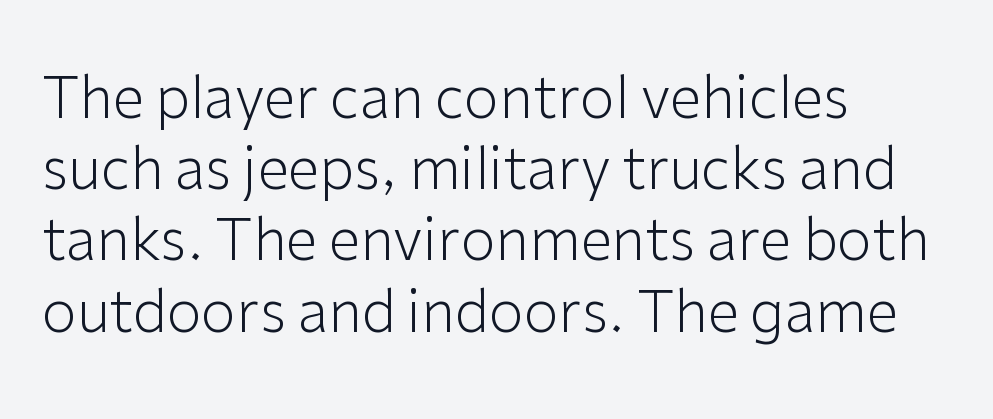
{"serif": "no", "italic": "no", "bold": "no", "weight": "light", "width": "normal", "stroke_contrast": "low", "x_height": "medium", "monospaced": "no", "underline": "no", "align": "left", "line_spacing": "normal", "line_spacing_ratio": 1.25, "letter_spacing": "normal", "letter_spacing_em": 0.0, "glyph_px": 57}
